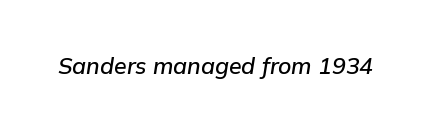
The letterforms sit shoulder to shoulder at normal distance. Underlining? Definitely not there. These lines were composed using italics. Emphasis by weight is partial: semibold.
